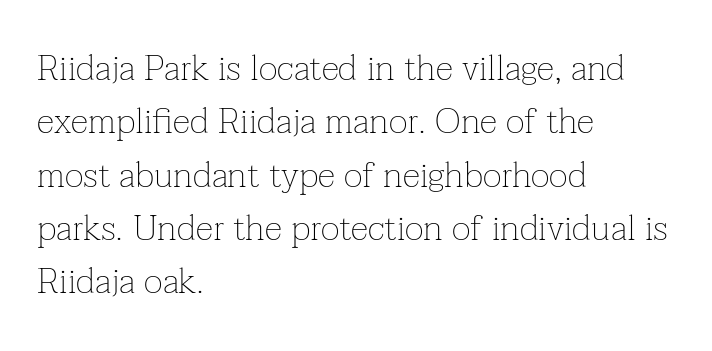
{"serif": "yes", "italic": "no", "bold": "no", "weight": "thin", "width": "normal", "stroke_contrast": "low", "x_height": "medium", "monospaced": "no", "underline": "no", "align": "left", "line_spacing": "normal", "line_spacing_ratio": 1.48, "letter_spacing": "normal", "letter_spacing_em": 0.0, "glyph_px": 36}
